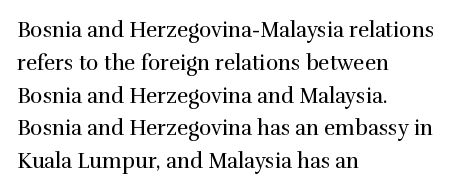
{"italic": "no", "bold": "no", "underline": "no", "align": "left", "line_spacing": "normal", "line_spacing_ratio": 1.56, "letter_spacing": "normal", "letter_spacing_em": 0.0, "glyph_px": 21}
